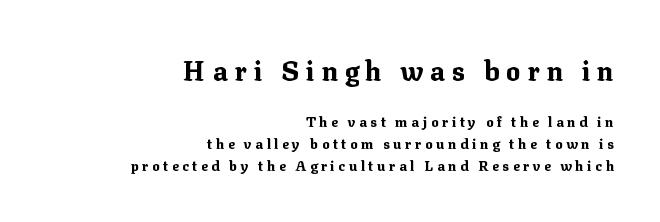
The image shows 27 px bold type, upright; set right-aligned, normal line spacing (1.55x), unusually wide letter spacing (+0.25 em), not underlined; the first (top) block is 1.93x larger.
